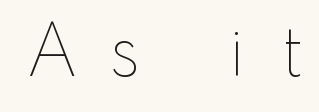
The image shows 73 px thin type, upright; set unusually wide letter spacing (+0.48 em), not underlined; low stroke contrast and a small x-height.
